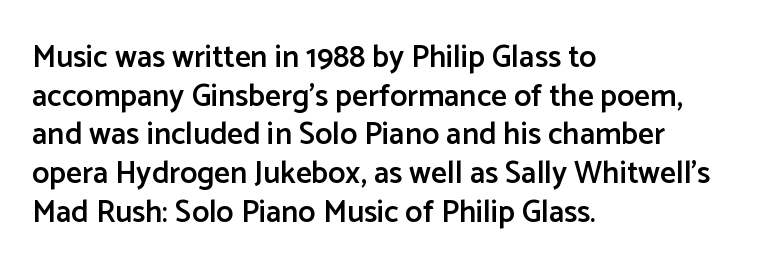
Q: Is the text bold? A: Semi-bold.
Q: Is the text italic (slanted)? A: No, it is upright.
Q: Is the typeface a serif or a sans-serif typeface? A: Sans-serif.
Q: Is the text underlined? A: No.
Q: How is the paragraph aligned? A: Left-aligned.
Q: Is the spacing between letters normal or unusually wide? A: Normal.
Q: Is the spacing between lines tight, normal or loose? A: Normal.
Q: Width (condensed, normal, or wide)? A: Normal.
Q: Stroke contrast? A: Low.
Q: x-height? A: Medium.
Q: Monospaced? A: No.
